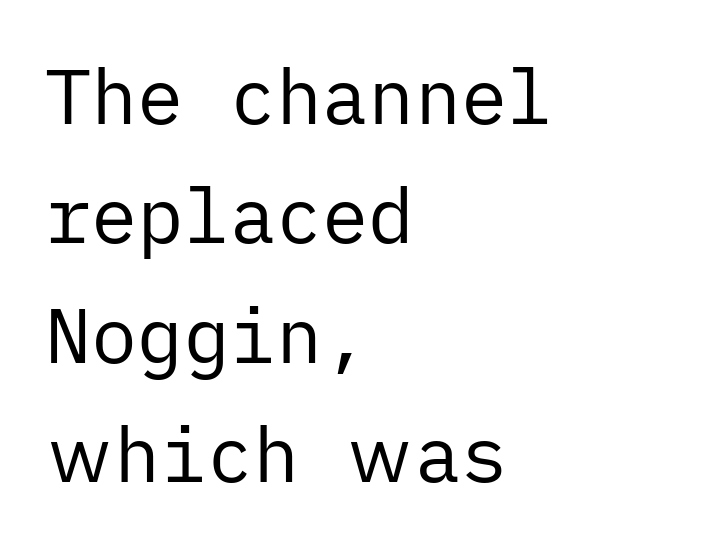
Grotesque or geometric, the face here clearly has no serifs. Horizontal bands of white between lines are of average thickness. Lines of text with bare space underneath. The letters look calm and open, with moderate or lighter stems.
